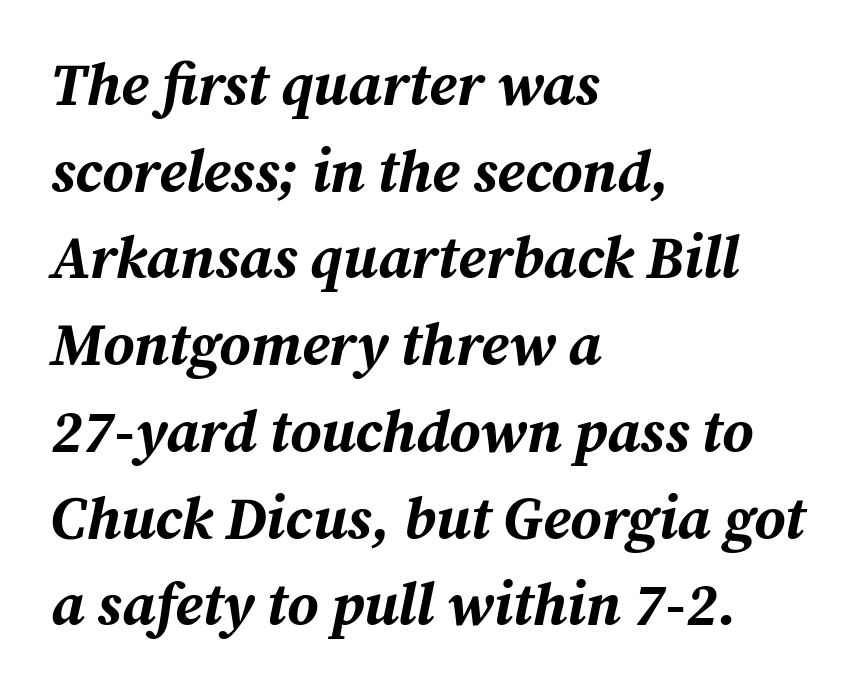
In terms of leading, this rendering sits right in the middle. Students, note that the glyphs here touch the page at normal intervals. Left-aligned paragraph, ragged on the right. The space directly below the letters is spotless.
